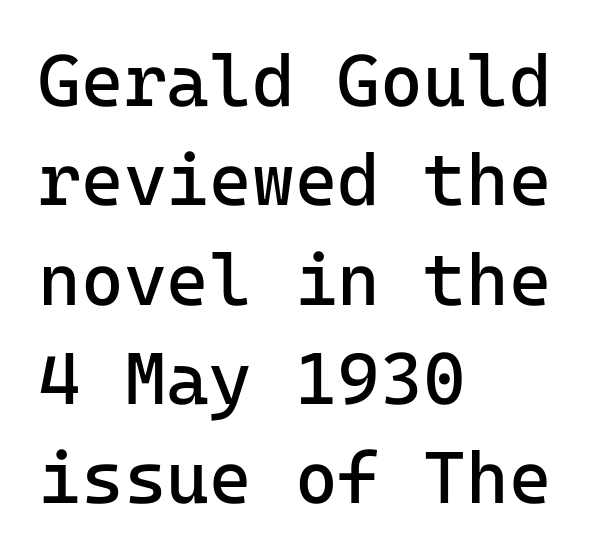
Q: Is the text bold? A: No.
Q: Is the text italic (slanted)? A: No, it is upright.
Q: Is the typeface a serif or a sans-serif typeface? A: Sans-serif.
Q: Is the text underlined? A: No.
Q: How is the paragraph aligned? A: Left-aligned.
Q: Is the spacing between letters normal or unusually wide? A: Normal.
Q: Is the spacing between lines tight, normal or loose? A: Normal.
Q: Width (condensed, normal, or wide)? A: Normal.
Q: Stroke contrast? A: Low.
Q: x-height? A: Medium.
